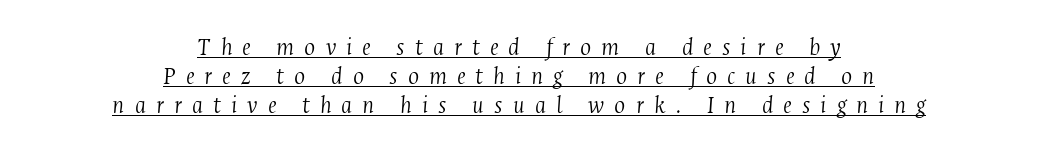
Q: Is the text bold? A: No.
Q: Is the text italic (slanted)? A: Yes, it leans right by about 4 degrees.
Q: Is the text underlined? A: Yes.
Q: How is the paragraph aligned? A: Centered.
Q: Is the spacing between letters normal or unusually wide? A: Unusually wide.
Q: Is the spacing between lines tight, normal or loose? A: Tight.
